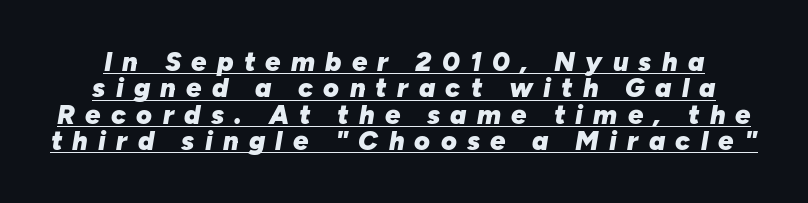
Q: Is the text bold? A: Yes.
Q: Is the text italic (slanted)? A: Yes, it leans right by about 10 degrees.
Q: Is the text underlined? A: Yes.
Q: Is the spacing between letters normal or unusually wide? A: Unusually wide.
Q: Is the spacing between lines tight, normal or loose? A: Tight.
